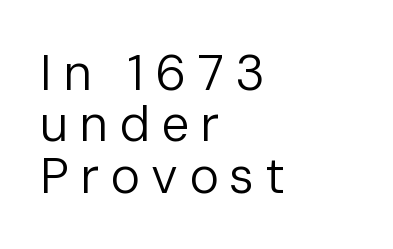
The image shows 50 px regular-weight sans-serif type, upright; set left-aligned, tight line spacing (1.03x), unusually wide letter spacing (+0.22 em), not underlined; low stroke contrast and a medium x-height.
